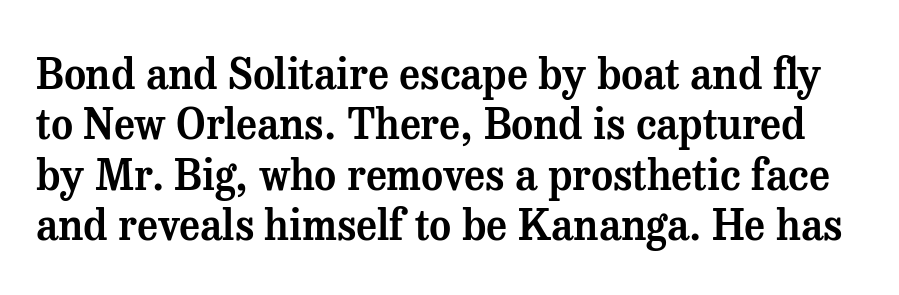
The image shows 42 px serif type, upright; set line spacing 1.2x, normal letter spacing, not underlined; medium stroke contrast and a medium x-height.
